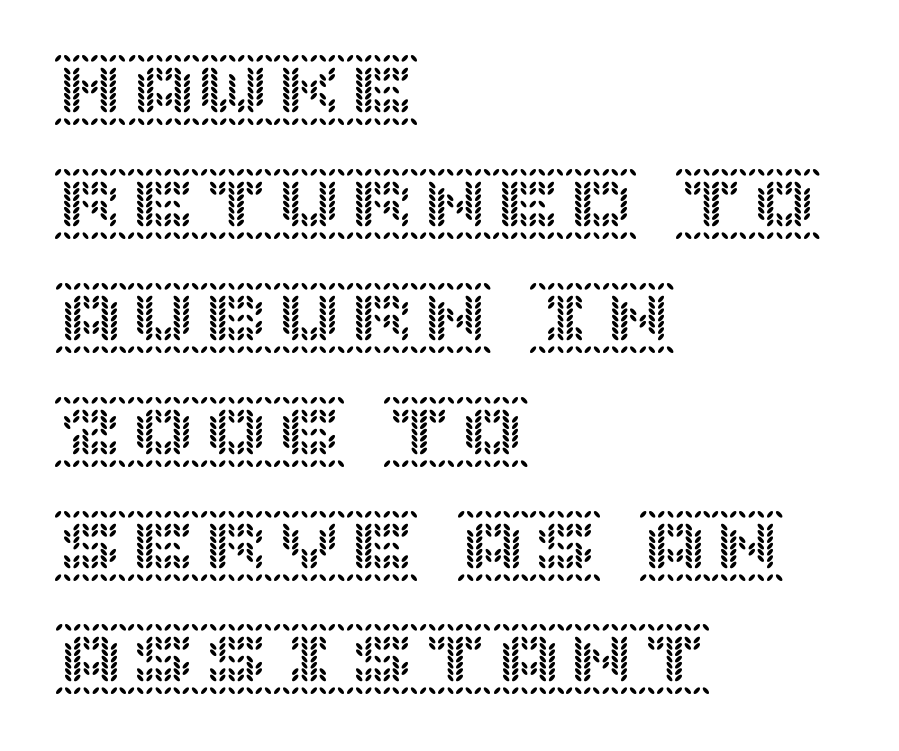
{"italic": "no", "width": "normal", "x_height": "large", "underline": "no", "align": "left", "line_spacing": "normal", "line_spacing_ratio": 1.56, "letter_spacing": "normal", "letter_spacing_em": 0.0, "glyph_px": 73}
